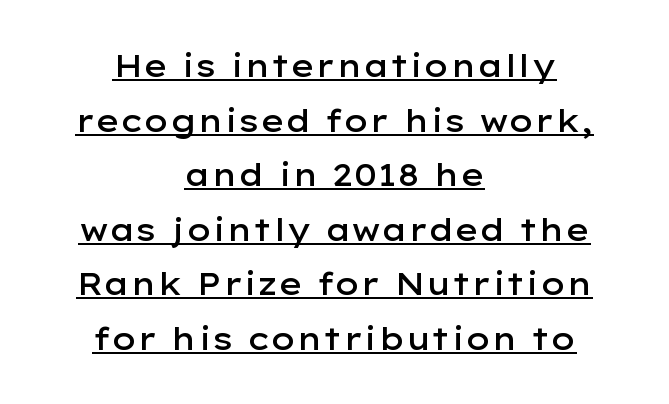
Q: Is the text bold? A: Semi-bold.
Q: Is the text italic (slanted)? A: No, it is upright.
Q: Is the typeface a serif or a sans-serif typeface? A: Sans-serif.
Q: Is the text underlined? A: Yes.
Q: How is the paragraph aligned? A: Centered.
Q: Is the spacing between letters normal or unusually wide? A: Normal.
Q: Width (condensed, normal, or wide)? A: Wide.
Q: Stroke contrast? A: Low.
Q: x-height? A: Medium.
Q: Monospaced? A: No.
